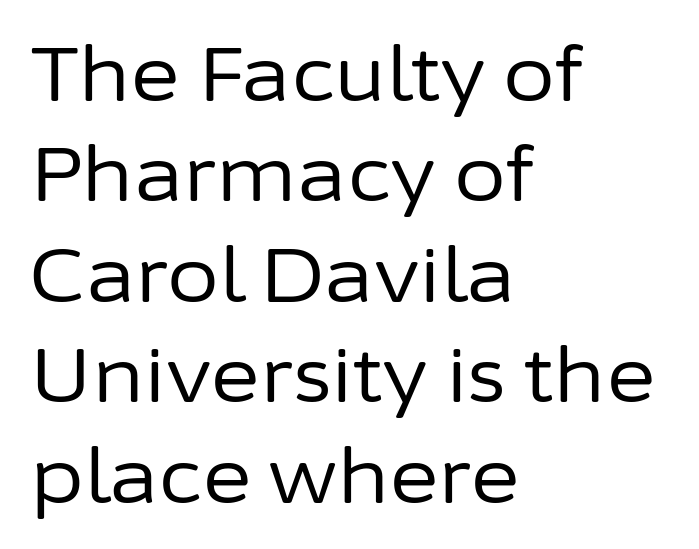
{"serif": "no", "italic": "no", "bold": "no", "weight": "regular", "width": "normal", "stroke_contrast": "low", "x_height": "medium", "monospaced": "no", "underline": "no", "align": "left", "line_spacing": "normal", "line_spacing_ratio": 1.34, "letter_spacing": "normal", "letter_spacing_em": 0.0, "glyph_px": 75}
